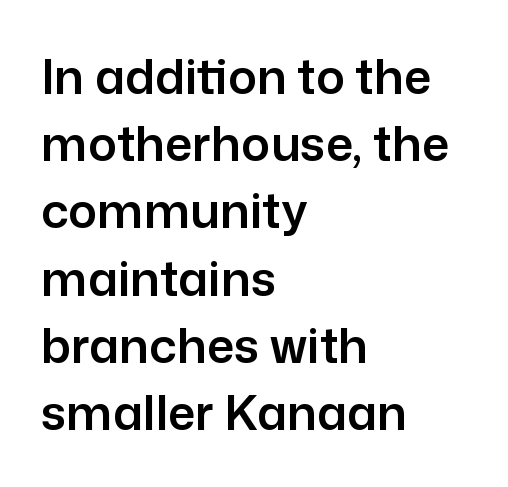
The letters sit at their default tracking, neither squeezed nor spread. Nope, no serifs anywhere on these letters. The setting favours the left margin, as ordinary paragraphs usually do. Evenly set lines give the paragraph a standard silhouette.
